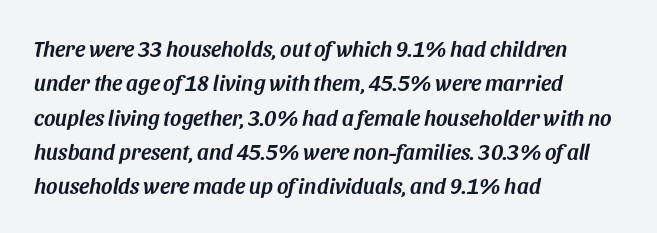
{"italic": "yes", "lean": "right", "slant_degrees": 11, "underline": "no", "align": "left", "line_spacing": "normal", "line_spacing_ratio": 1.56, "letter_spacing": "normal", "letter_spacing_em": 0.0, "glyph_px": 22}
